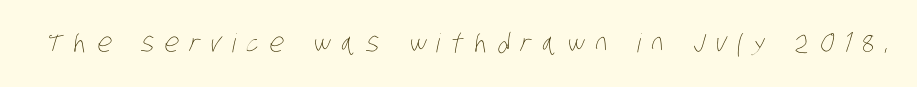
Q: Is the text bold? A: No.
Q: Is the text underlined? A: No.
Q: Is the spacing between letters normal or unusually wide? A: Unusually wide.
